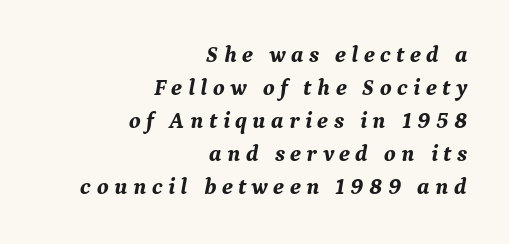
{"italic": "yes", "lean": "right", "slant_degrees": 9, "bold": "yes", "underline": "no", "align": "right", "line_spacing": "normal", "line_spacing_ratio": 1.44, "letter_spacing": "wide", "letter_spacing_em": 0.24, "glyph_px": 23}
